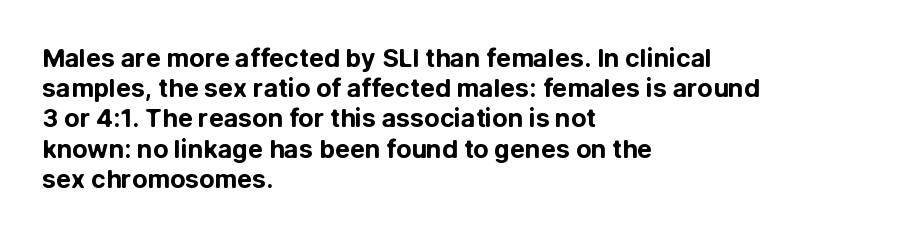
The image shows 25 px bold type, upright; set left-aligned, line spacing 1.21x, normal letter spacing, not underlined.
